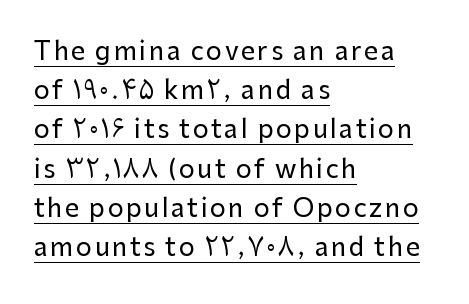
The image shows 25 px text type, upright; set left-aligned, normal line spacing (1.57x), underlined.
